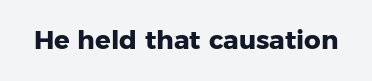
Q: Is the text bold? A: Yes.
Q: Is the text italic (slanted)? A: No, it is upright.
Q: Is the text underlined? A: No.
Q: Is the spacing between letters normal or unusually wide? A: Normal.
